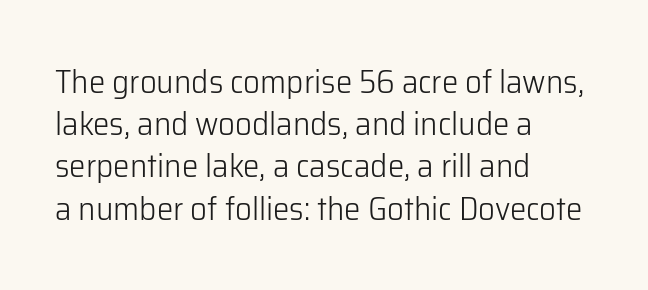
No extra tracking has been applied to these lines. Does the copy run flush right? No — it runs flush left. Evenly set lines give the paragraph a standard silhouette. You can tell from the bare stems that sans-serif type was used. Each letter keeps its own natural width here, so spacing adapts to shape. Counters stay open thanks to moderate or lighter strokes.
